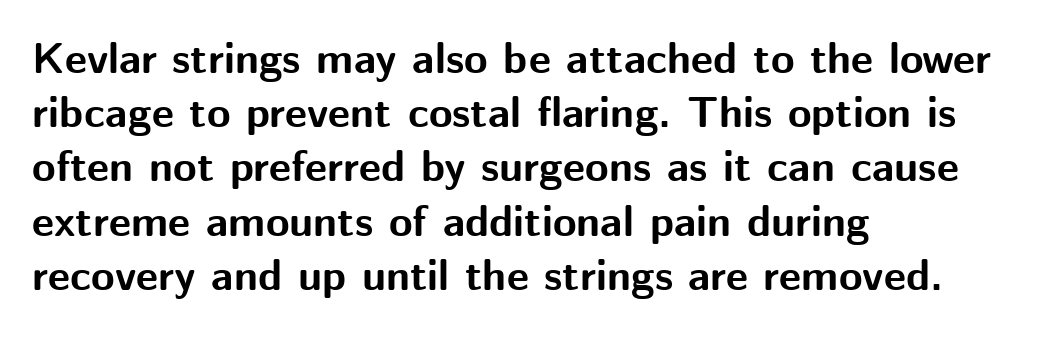
The image shows 43 px bold sans-serif type, upright; set left-aligned, normal line spacing (1.26x), normal letter spacing, not underlined; medium stroke contrast and a medium x-height.
